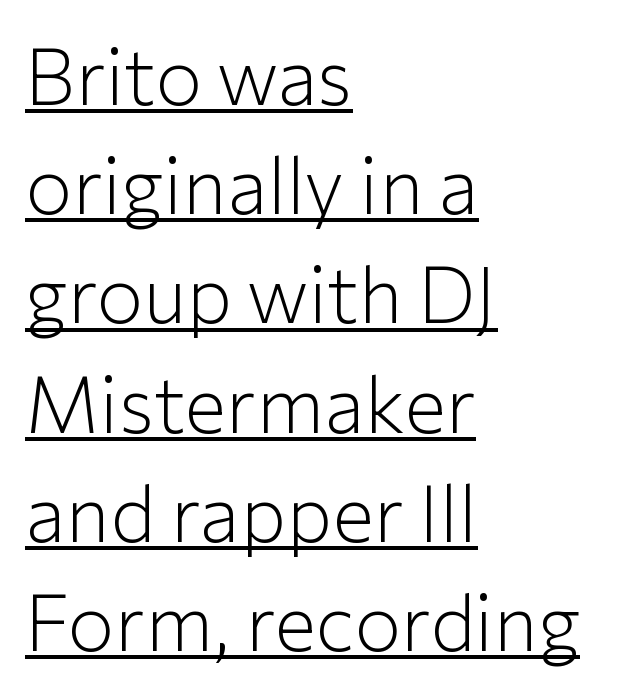
Short note: letters normally spaced. What decoration does the sample have? An underline. The rendering uses a moderate line-height, typical for paragraphs. What kind of face is this? One without serifs — a sans.
